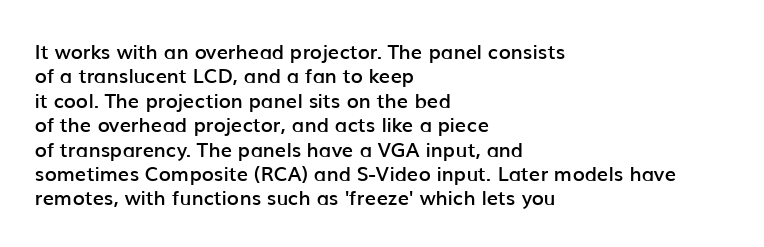
{"italic": "no", "bold": "semi", "underline": "no", "align": "left", "line_spacing_ratio": 1.22, "letter_spacing": "normal", "letter_spacing_em": 0.0, "glyph_px": 20}
